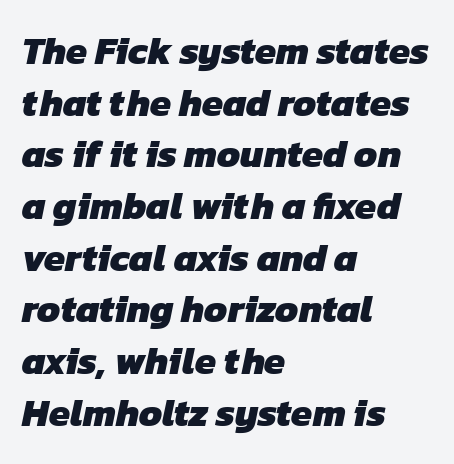
Q: Is the text bold? A: Yes.
Q: Is the typeface a serif or a sans-serif typeface? A: Sans-serif.
Q: Is the text underlined? A: No.
Q: How is the paragraph aligned? A: Left-aligned.
Q: Is the spacing between letters normal or unusually wide? A: Normal.
Q: Is the spacing between lines tight, normal or loose? A: Normal.
Q: Width (condensed, normal, or wide)? A: Normal.
Q: Stroke contrast? A: Low.
Q: x-height? A: Medium.
Q: Monospaced? A: No.
